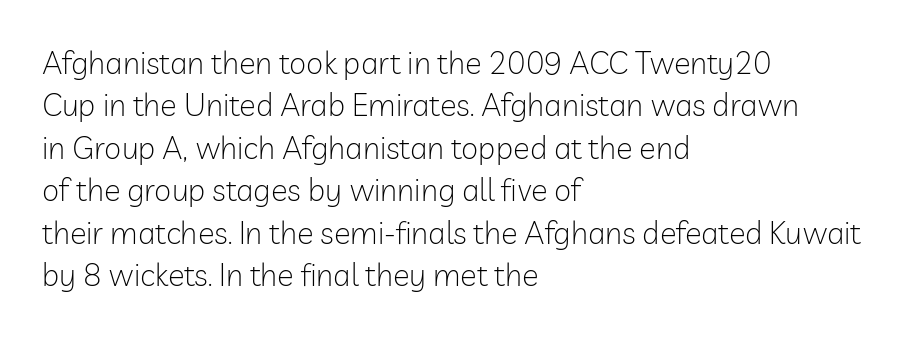
{"serif": "no", "italic": "no", "bold": "no", "weight": "light", "width": "normal", "stroke_contrast": "low", "x_height": "medium", "monospaced": "no", "underline": "no", "align": "left", "line_spacing": "normal", "line_spacing_ratio": 1.37, "letter_spacing": "normal", "letter_spacing_em": 0.0, "glyph_px": 31}
